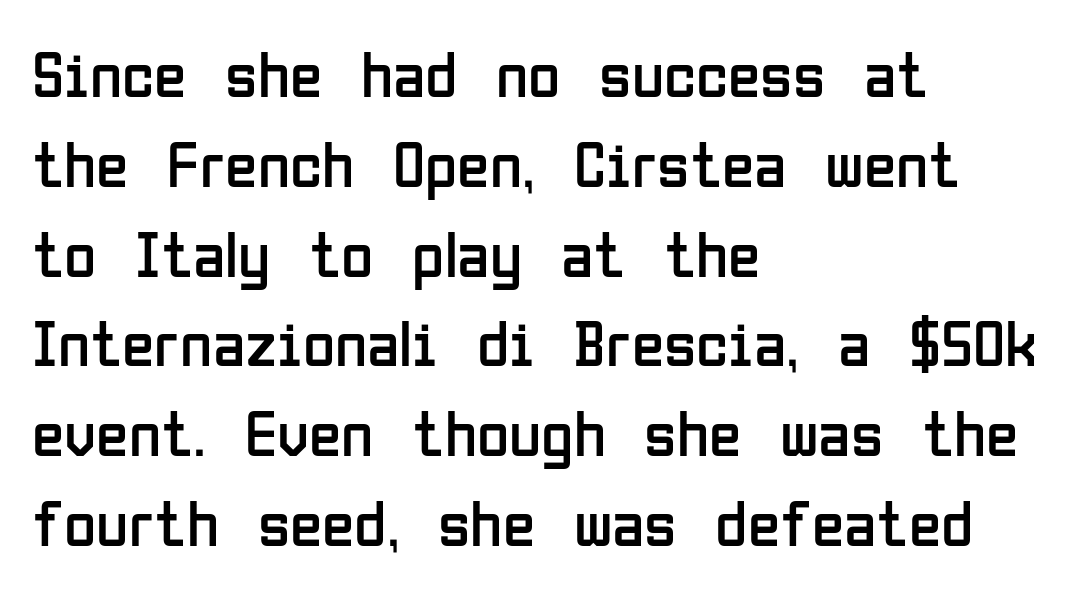
{"serif": "no", "italic": "no", "bold": "no", "weight": "regular", "width": "condensed", "stroke_contrast": "low", "x_height": "medium", "monospaced": "no", "underline": "no", "align": "left", "line_spacing": "normal", "line_spacing_ratio": 1.36, "letter_spacing": "normal", "letter_spacing_em": 0.0, "glyph_px": 66}
